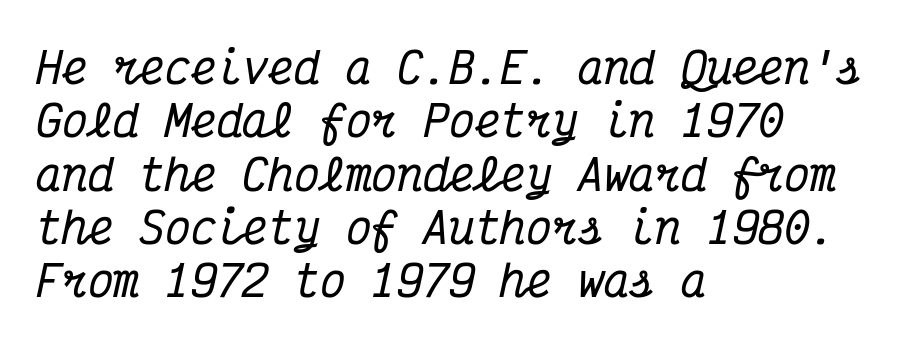
The image shows 43 px condensed serif type, italic (leaning right), monospaced; set left-aligned, line spacing 1.24x, normal letter spacing, not underlined; medium stroke contrast and a medium x-height.
